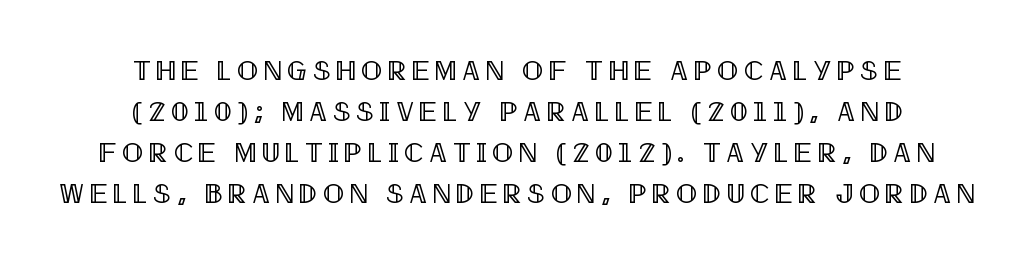
{"italic": "no", "width": "condensed", "x_height": "large", "monospaced": "no", "underline": "no", "align": "center", "line_spacing": "normal", "line_spacing_ratio": 1.46, "letter_spacing": "wide", "letter_spacing_em": 0.2, "glyph_px": 28}
